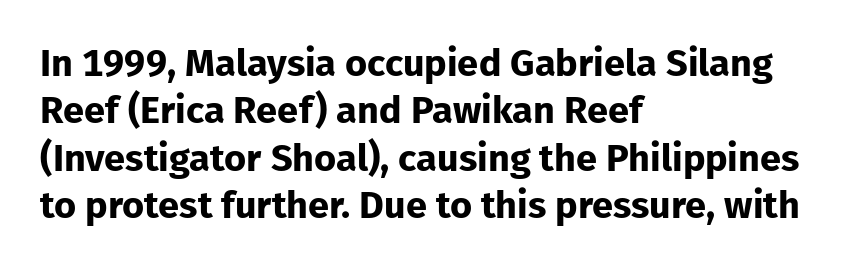
The image shows 38 px bold sans-serif type, upright; set left-aligned, normal line spacing (1.25x), normal letter spacing, not underlined; low stroke contrast and a medium x-height.
